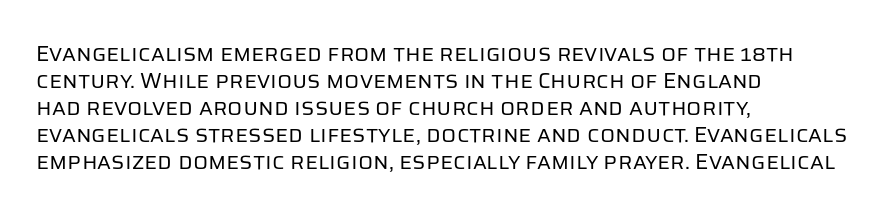
Q: Is the text bold? A: No.
Q: Is the text italic (slanted)? A: No, it is upright.
Q: Is the text underlined? A: No.
Q: How is the paragraph aligned? A: Left-aligned.
Q: Is the spacing between letters normal or unusually wide? A: Normal.
